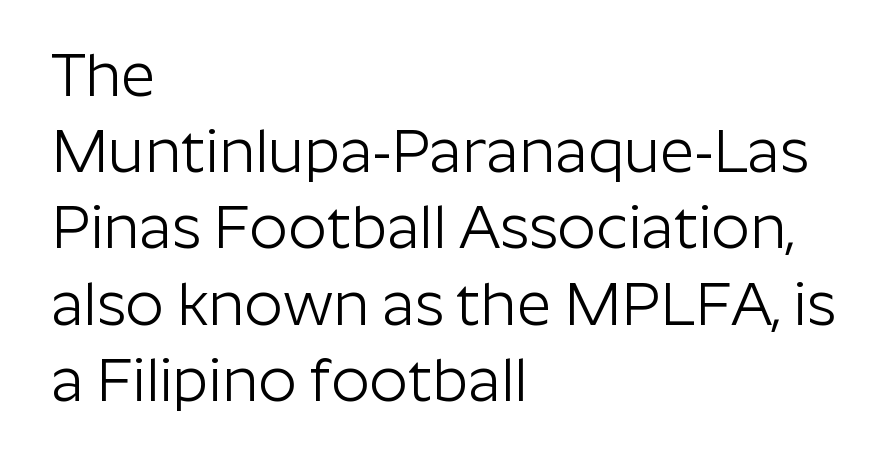
{"serif": "no", "italic": "no", "bold": "no", "weight": "light", "width": "normal", "stroke_contrast": "low", "x_height": "medium", "monospaced": "no", "underline": "no", "align": "left", "line_spacing": "normal", "line_spacing_ratio": 1.27, "letter_spacing": "normal", "letter_spacing_em": 0.0, "glyph_px": 60}
